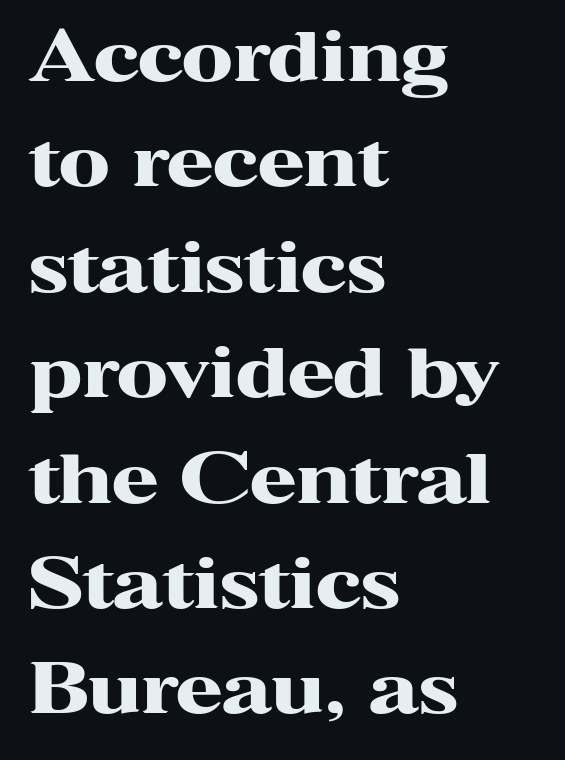
Q: Is the text bold? A: Yes.
Q: Is the text italic (slanted)? A: No, it is upright.
Q: Is the typeface a serif or a sans-serif typeface? A: Serif.
Q: Is the text underlined? A: No.
Q: How is the paragraph aligned? A: Left-aligned.
Q: Is the spacing between letters normal or unusually wide? A: Normal.
Q: Is the spacing between lines tight, normal or loose? A: Normal.
Q: Width (condensed, normal, or wide)? A: Wide.
Q: Stroke contrast? A: High.
Q: x-height? A: Medium.
Q: Monospaced? A: No.
